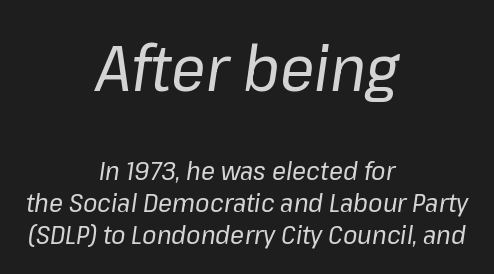
{"italic": "yes", "lean": "right", "slant_degrees": 8, "bold": "no", "weight": "regular", "width": "normal", "stroke_contrast": "low", "x_height": "medium", "monospaced": "no", "underline": "no", "align": "center", "line_spacing_ratio": 1.23, "letter_spacing": "normal", "letter_spacing_em": 0.0, "larger_block": "first", "size_ratio": 2.46, "glyph_px": 64}
